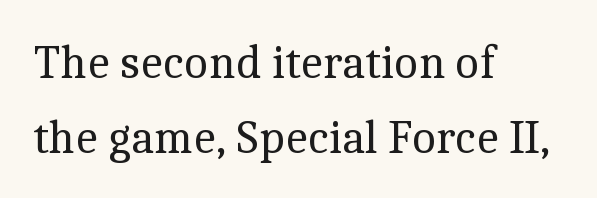
The image shows 47 px regular-weight serif type, upright; set left-aligned, normal line spacing (1.6x), normal letter spacing, not underlined; a medium x-height.
